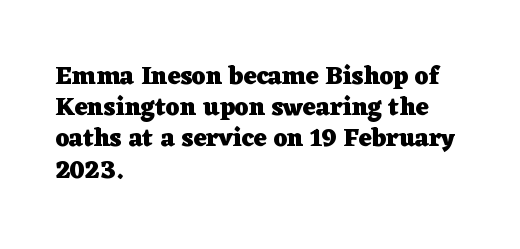
{"italic": "no", "bold": "yes", "underline": "no", "align": "left", "line_spacing": "normal", "line_spacing_ratio": 1.25, "letter_spacing": "normal", "letter_spacing_em": 0.0, "glyph_px": 25}
